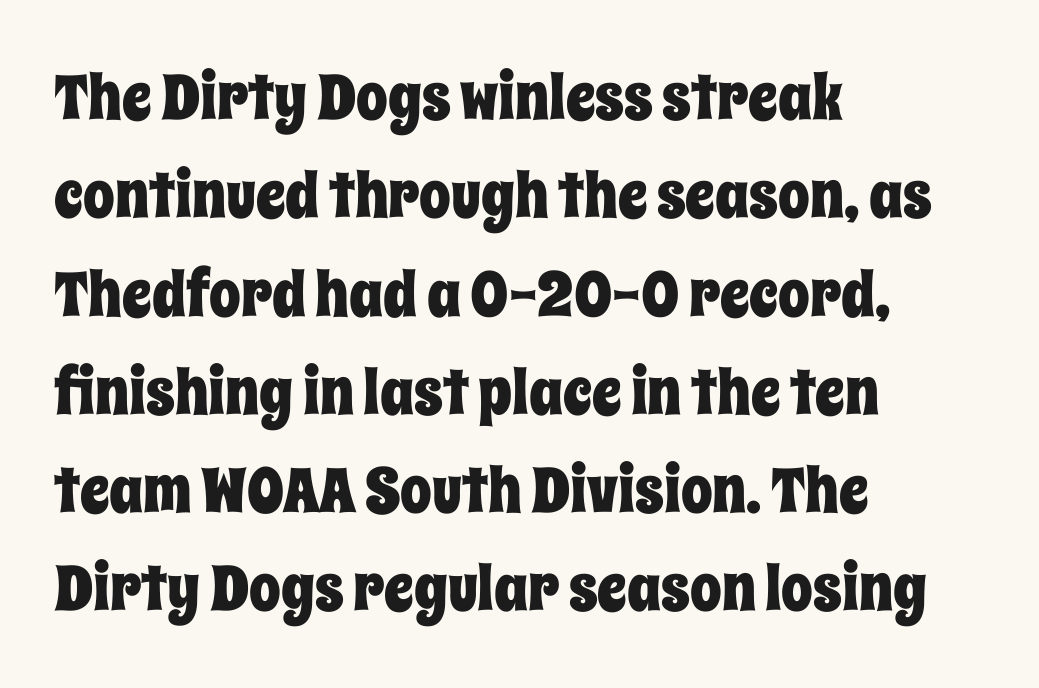
{"italic": "no", "width": "condensed", "stroke_contrast": "low", "x_height": "large", "monospaced": "no", "underline": "no", "align": "left", "line_spacing": "normal", "line_spacing_ratio": 1.56, "letter_spacing": "normal", "letter_spacing_em": 0.0, "glyph_px": 63}
